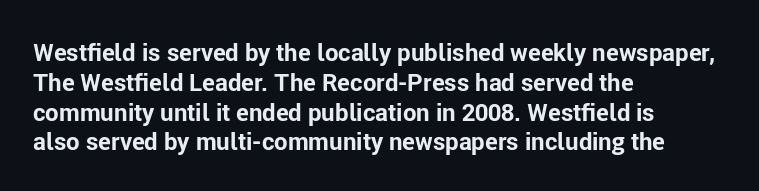
Every character sits straight up, as roman type does. This rendering uses left alignment, leaving the right contour irregular. Letters rest on an invisible, unmarked baseline. The passage shown has conventional tracking throughout. Pretty heavy lettering here — definitely bold.
